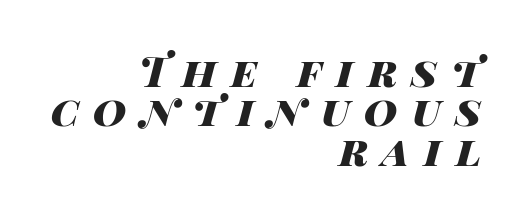
The letterforms stand isolated, each surrounded by extra space. The passage shown is typed in a proportional face where columns would drift. If you measured baseline to baseline, you'd find a short distance. How heavy is the stroke? Heavy — this is a bold. Style check: oblique. Type without underlining.
